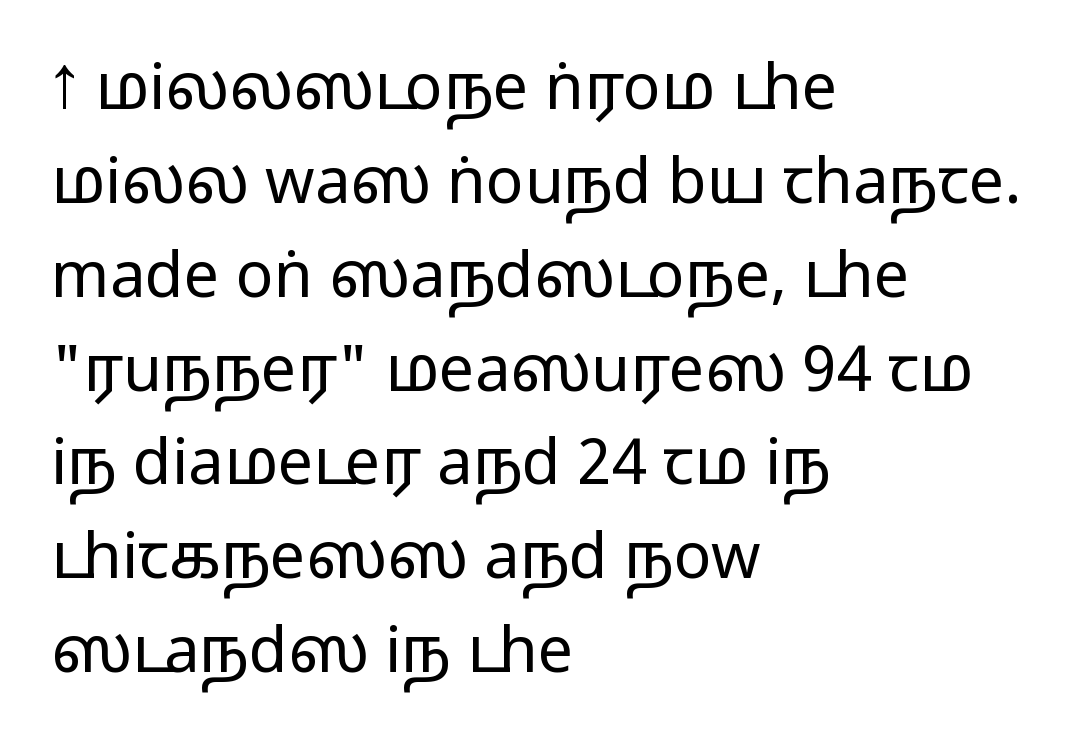
Each letter keeps its own natural width here, so spacing adapts to shape. Does the leading feel generous? No, just average. No feet cap the strokes, marking this as sans-serif type. Letters rest on an invisible, unmarked baseline. The rendering anchors every line to the left-hand side. Do the letters lean? They stand straight.
